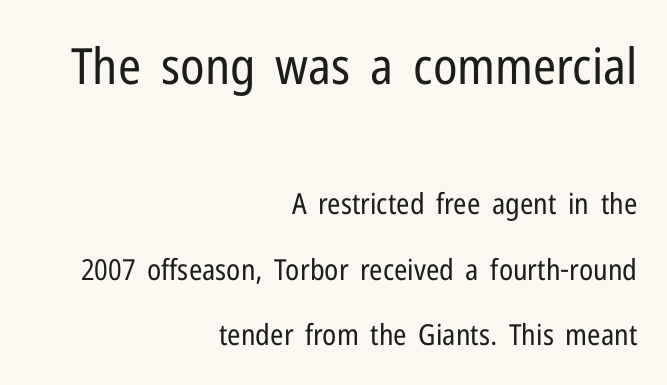
The image shows 50 px regular-weight, condensed sans-serif type, upright; set right-aligned, loose line spacing (2.26x), normal letter spacing, not underlined; the first (top) block is 1.72x larger; low stroke contrast and a medium x-height.
